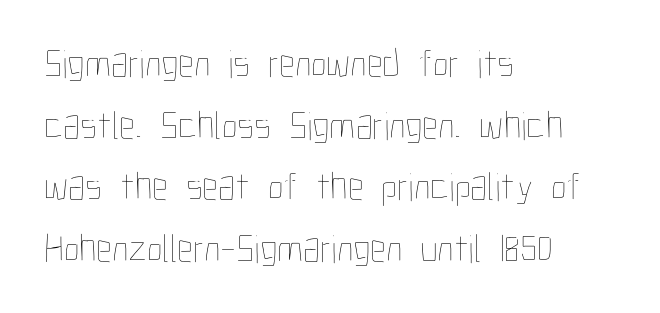
The image shows 40 px thin, condensed type, upright; set left-aligned, normal line spacing (1.54x), normal letter spacing, not underlined; low stroke contrast and a medium x-height.
